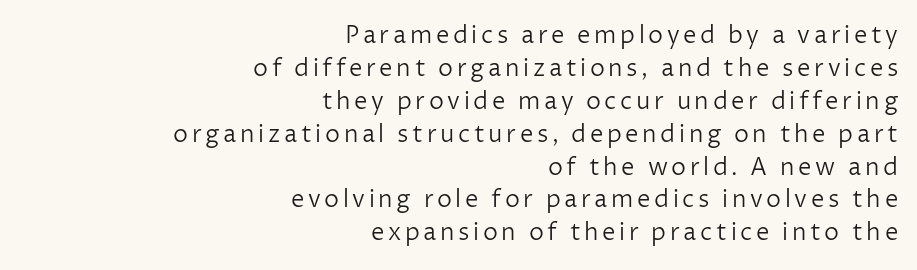
Q: Is the text bold? A: No.
Q: Is the text italic (slanted)? A: No, it is upright.
Q: Is the text underlined? A: No.
Q: How is the paragraph aligned? A: Right-aligned.
Q: Is the spacing between lines tight, normal or loose? A: Normal.
